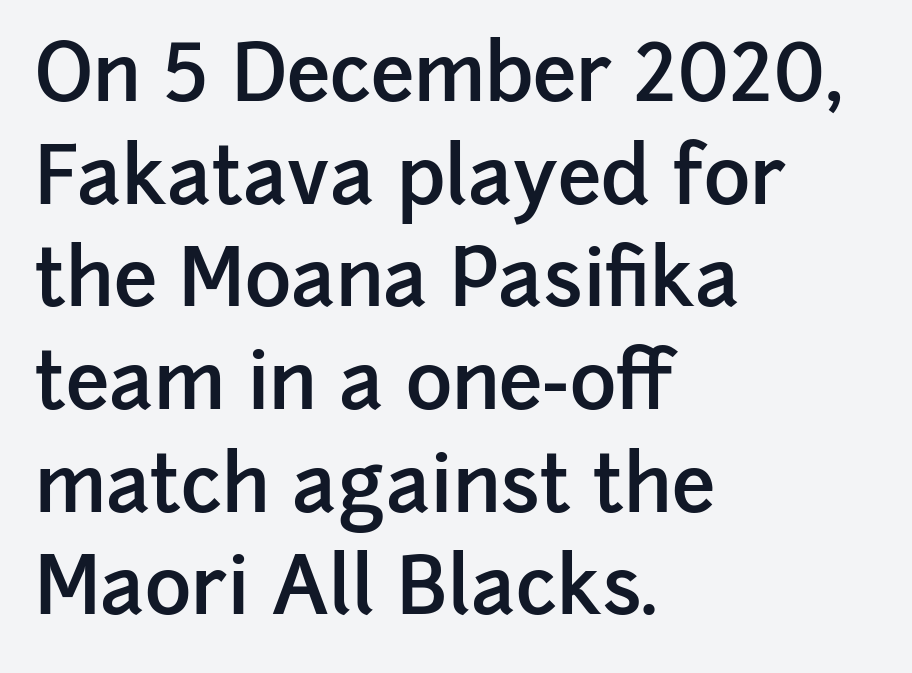
Q: Is the text bold? A: Semi-bold.
Q: Is the text italic (slanted)? A: No, it is upright.
Q: Is the typeface a serif or a sans-serif typeface? A: Sans-serif.
Q: Is the text underlined? A: No.
Q: How is the paragraph aligned? A: Left-aligned.
Q: Is the spacing between letters normal or unusually wide? A: Normal.
Q: Is the spacing between lines tight, normal or loose? A: Normal.
Q: Width (condensed, normal, or wide)? A: Normal.
Q: Stroke contrast? A: Low.
Q: x-height? A: Medium.
Q: Monospaced? A: No.
